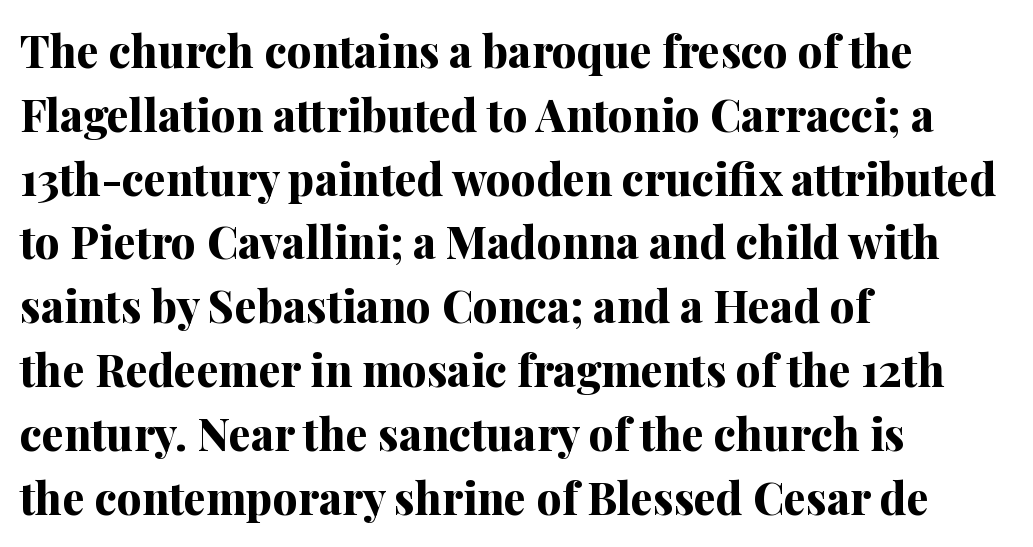
{"serif": "yes", "italic": "no", "bold": "yes", "weight": "bold", "width": "normal", "stroke_contrast": "medium", "x_height": "medium", "monospaced": "no", "underline": "no", "align": "left", "line_spacing": "normal", "line_spacing_ratio": 1.45, "letter_spacing": "normal", "letter_spacing_em": 0.0, "glyph_px": 44}
